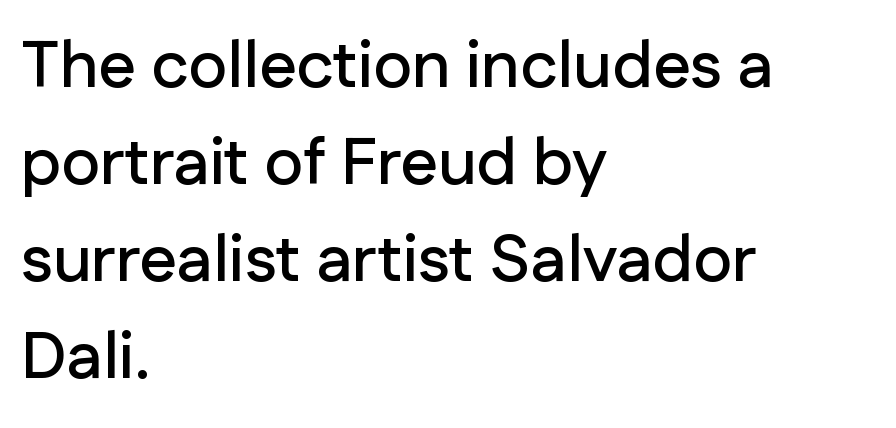
The image shows 66 px sans-serif type, upright; set left-aligned, normal line spacing (1.47x), normal letter spacing, not underlined; low stroke contrast and a medium x-height.
